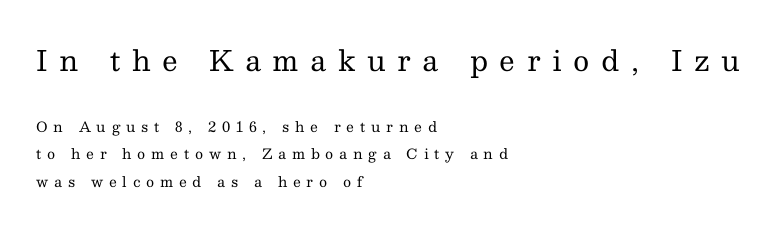
The tracking reads as deliberately expanded to a designer's eye. Notice how the passage keeps a crisp vertical edge on the left only. The gap between lines stays unmarked. The letters look calm and open, with moderate or lighter stems.
